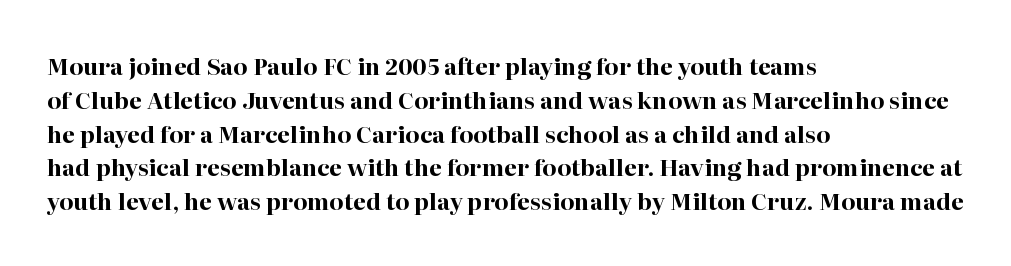
Bold? Absolutely — the strokes are thick and heavy. The setting favours the left margin, as ordinary paragraphs usually do. The font's upright variant was chosen for this text. A bare baseline throughout the passage. Vertical spacing — default.
